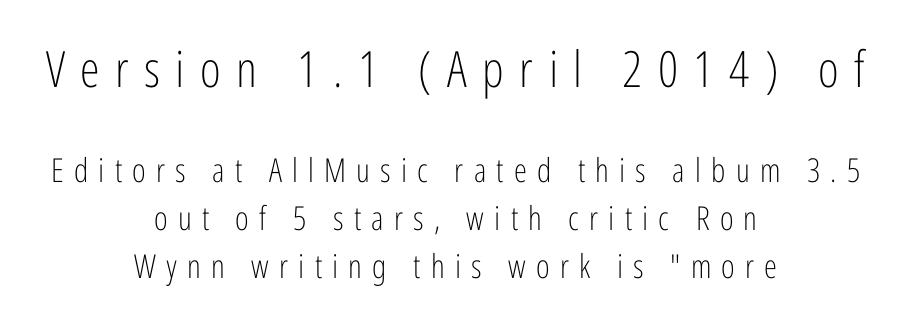
Each line is balanced around a shared central axis. Look at the tracking — it's clearly loosened, letters drifting apart. Look at the bottom of the vertical strokes: they stop flat, with no serifs. You could not count columns in this text — the font is proportionally spaced. Letters rest on an invisible, unmarked baseline. This sample uses an upright cut, with every glyph sitting square on the baseline.
